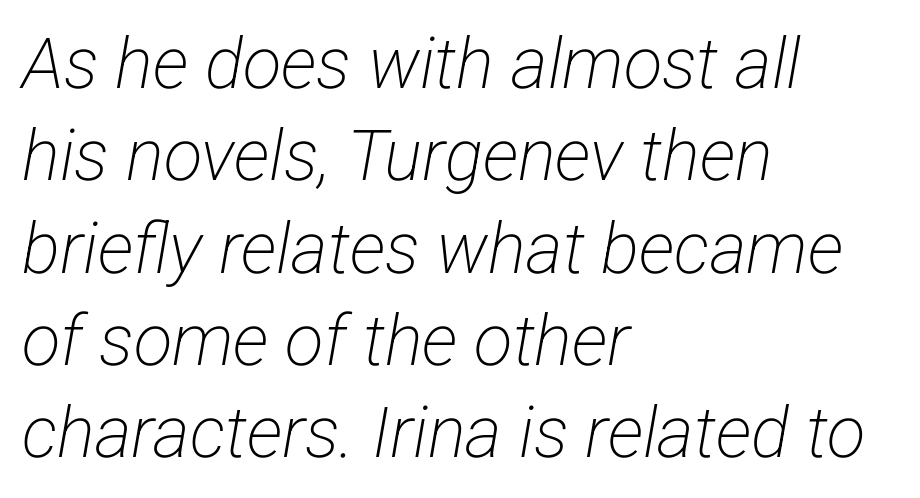
The image shows 71 px light, condensed sans-serif type; set left-aligned, normal line spacing (1.3x), normal letter spacing, not underlined; low stroke contrast and a medium x-height.
